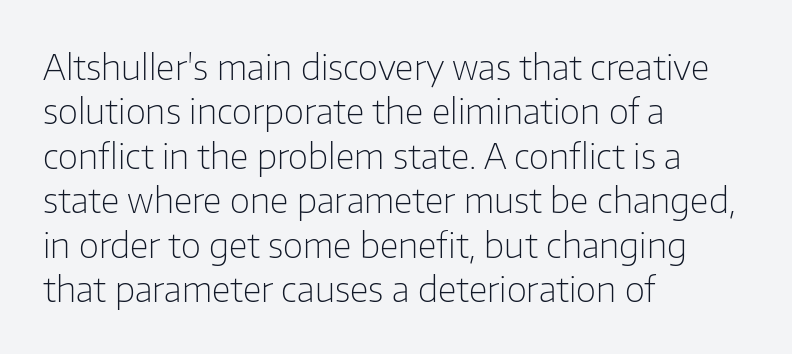
Q: Is the text bold? A: No.
Q: Is the text italic (slanted)? A: No, it is upright.
Q: Is the typeface a serif or a sans-serif typeface? A: Sans-serif.
Q: Is the text underlined? A: No.
Q: How is the paragraph aligned? A: Left-aligned.
Q: Is the spacing between letters normal or unusually wide? A: Normal.
Q: Is the spacing between lines tight, normal or loose? A: Normal.
Q: Width (condensed, normal, or wide)? A: Normal.
Q: Stroke contrast? A: Low.
Q: x-height? A: Medium.
Q: Monospaced? A: No.
